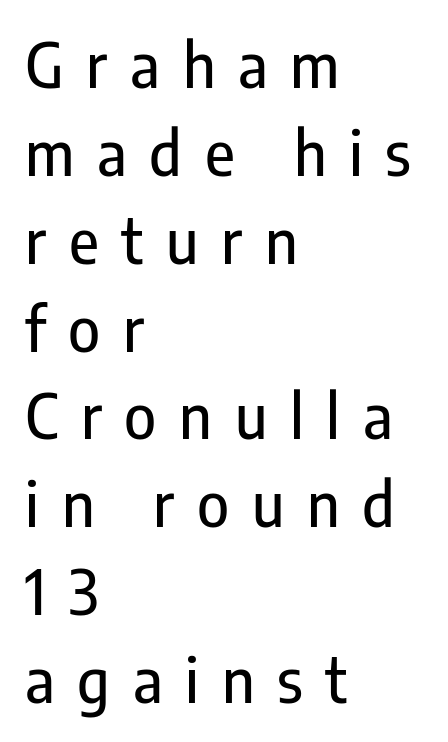
Q: Is the text italic (slanted)? A: No, it is upright.
Q: Is the typeface a serif or a sans-serif typeface? A: Sans-serif.
Q: Is the text underlined? A: No.
Q: How is the paragraph aligned? A: Left-aligned.
Q: Is the spacing between letters normal or unusually wide? A: Unusually wide.
Q: Is the spacing between lines tight, normal or loose? A: Normal.
Q: Width (condensed, normal, or wide)? A: Condensed.
Q: Stroke contrast? A: Low.
Q: x-height? A: Medium.
Q: Monospaced? A: No.
